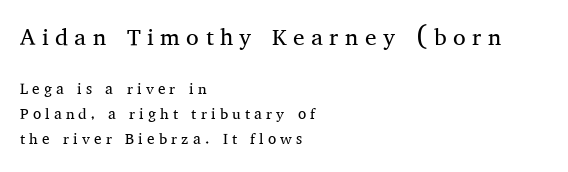
The image shows 23 px text type, upright; set left-aligned, normal line spacing (1.68x), unusually wide letter spacing (+0.28 em), not underlined; the first (top) block is 1.53x larger.
